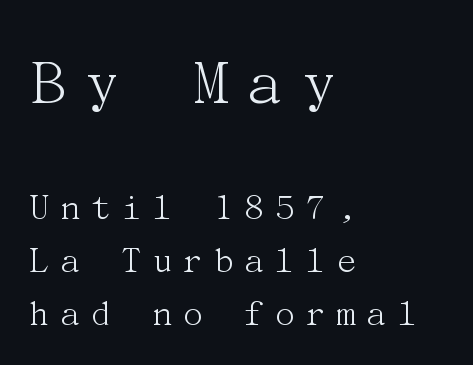
Q: Is the text bold? A: No.
Q: Is the text italic (slanted)? A: No, it is upright.
Q: Is the typeface a serif or a sans-serif typeface? A: Serif.
Q: Is the text underlined? A: No.
Q: How is the paragraph aligned? A: Left-aligned.
Q: Is the spacing between letters normal or unusually wide? A: Unusually wide.
Q: Is the spacing between lines tight, normal or loose? A: Normal.
Q: Which block of text is set in a larger size, the first (top) or the second (bottom)? A: The first (top) one.
Q: Width (condensed, normal, or wide)? A: Normal.
Q: Stroke contrast? A: Medium.
Q: x-height? A: Medium.
